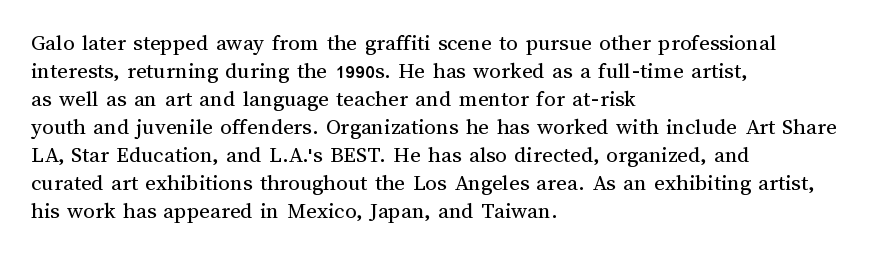
Every stem runs plumb, perpendicular to the baseline. Layout note: lines flush left. Decoration check: the copy has no underline. Short note: letters normally spaced.
